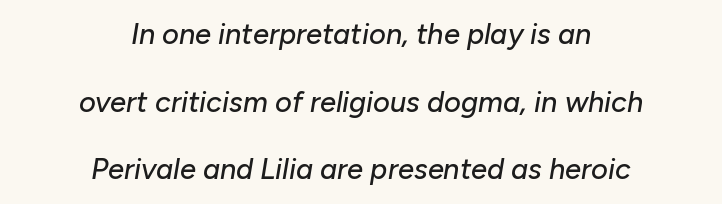
Q: Is the text italic (slanted)? A: Yes, it leans right by about 10 degrees.
Q: Is the text underlined? A: No.
Q: How is the paragraph aligned? A: Centered.
Q: Is the spacing between letters normal or unusually wide? A: Normal.
Q: Is the spacing between lines tight, normal or loose? A: Loose.
Q: Width (condensed, normal, or wide)? A: Normal.
Q: Stroke contrast? A: Low.
Q: x-height? A: Medium.
Q: Monospaced? A: No.
